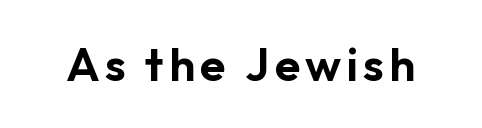
{"serif": "no", "italic": "no", "width": "normal", "stroke_contrast": "low", "x_height": "medium", "monospaced": "no", "underline": "no", "glyph_px": 47}
